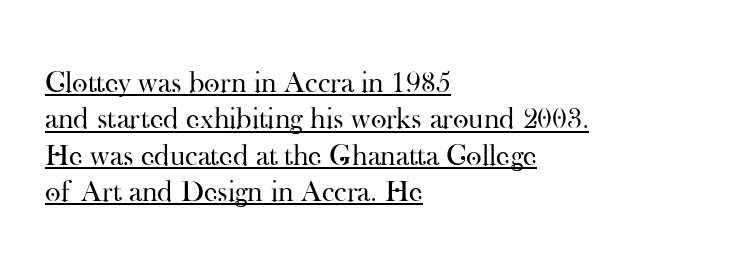
The letters advance in unequal steps, a hallmark of proportional type. Each letter's strokes conclude with small projecting serifs. The typography opts for an upright posture over an oblique one. The face used here is rendered with its standard letterfit. Stroke thickness stays within the range of a standard reading face or lighter. A baseline rule has been typeset under these characters.
